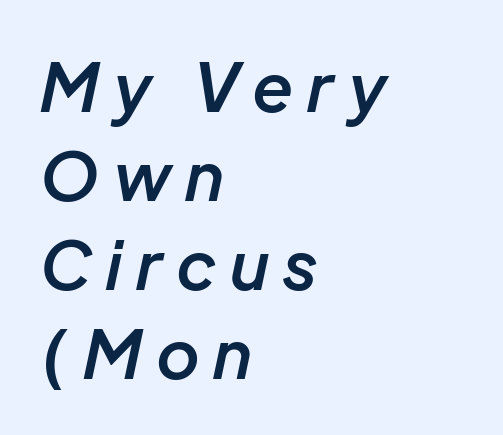
The image shows 67 px semibold type, italic (leaning right); set left-aligned, normal line spacing (1.33x), unusually wide letter spacing (+0.22 em), not underlined; low stroke contrast and a medium x-height.
